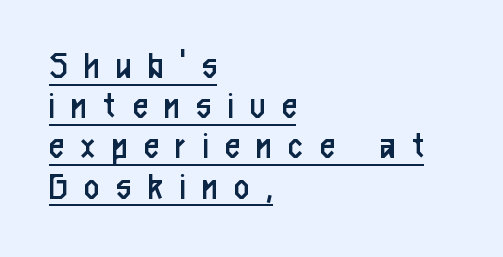
Q: Is the text bold? A: No.
Q: Is the text italic (slanted)? A: No, it is upright.
Q: Is the typeface a serif or a sans-serif typeface? A: Sans-serif.
Q: Is the text underlined? A: Yes.
Q: How is the paragraph aligned? A: Left-aligned.
Q: Is the spacing between letters normal or unusually wide? A: Unusually wide.
Q: Is the spacing between lines tight, normal or loose? A: Tight.
Q: Width (condensed, normal, or wide)? A: Condensed.
Q: Stroke contrast? A: Low.
Q: x-height? A: Medium.
Q: Monospaced? A: No.
